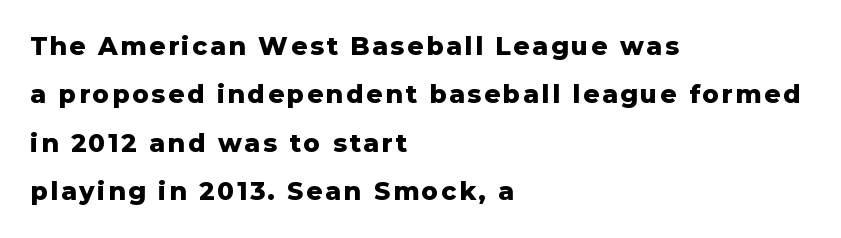
The compositor pushed each line to the left boundary. Stroke thickness is high; the sample reads as a true bold. Descender tails drop into unmarked territory. Italic? Not at all — the glyphs are vertical. These lines stand farther apart than default settings would place them.
